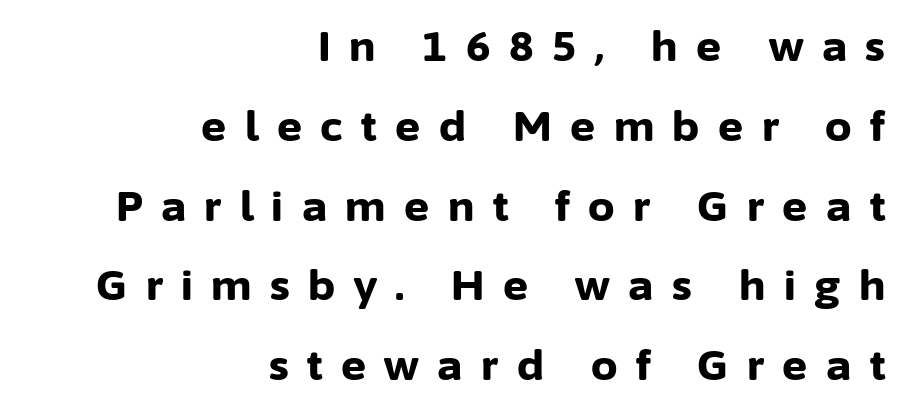
The image shows 42 px bold sans-serif type, upright; set right-aligned, loose line spacing (1.9x), unusually wide letter spacing (+0.44 em), not underlined; low stroke contrast and a medium x-height.
